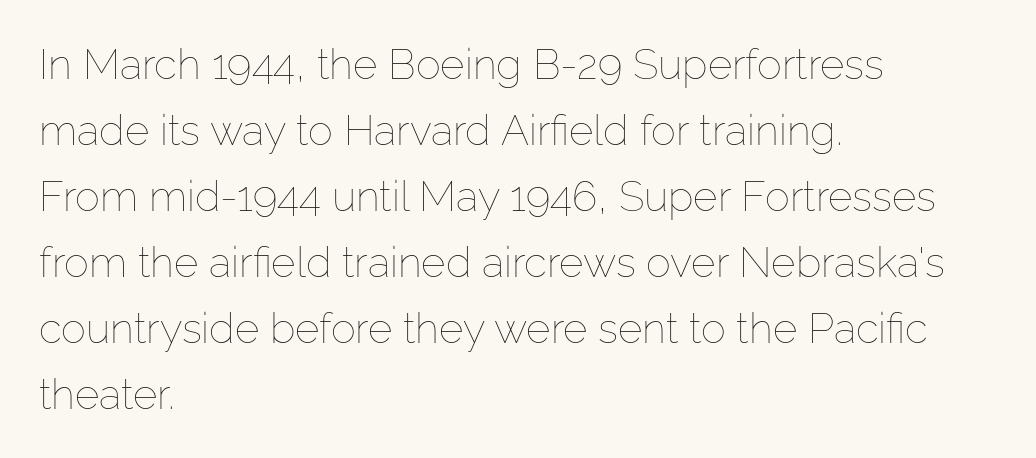
The image shows 42 px thin type, upright; set left-aligned, normal line spacing (1.57x), normal letter spacing, not underlined; low stroke contrast and a medium x-height.
